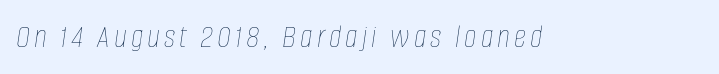
The image shows 34 px thin, condensed type, italic (leaning right); set not underlined; low stroke contrast and a large x-height.
